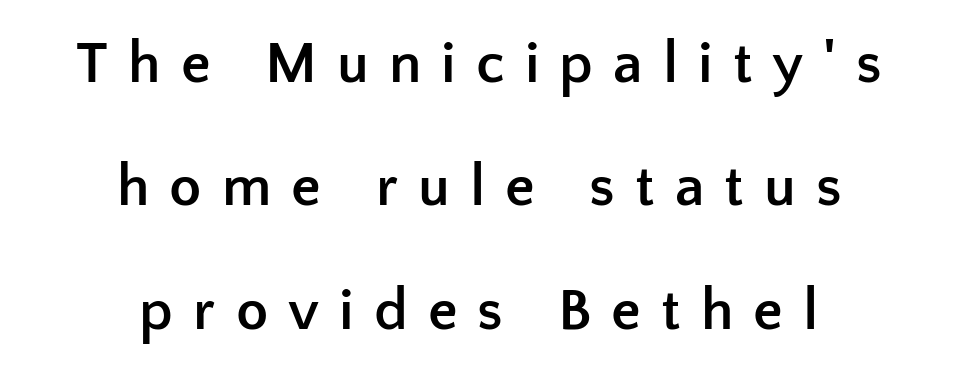
{"serif": "no", "italic": "no", "bold": "yes", "weight": "semibold", "width": "normal", "stroke_contrast": "low", "x_height": "medium", "monospaced": "no", "underline": "no", "align": "center", "line_spacing": "loose", "line_spacing_ratio": 2.09, "letter_spacing": "wide", "letter_spacing_em": 0.34, "glyph_px": 59}
